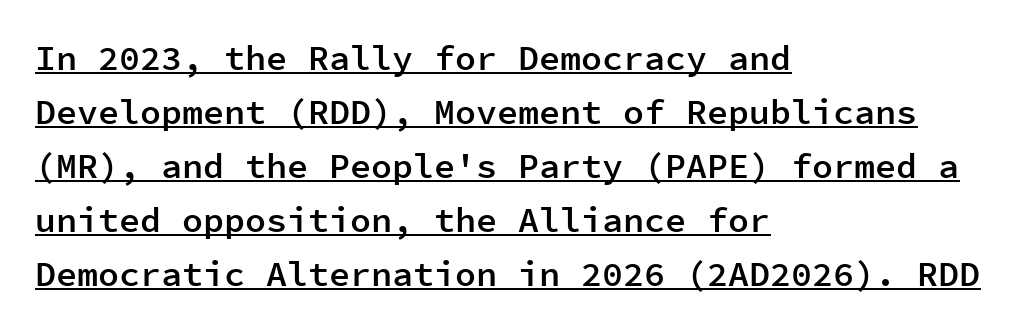
{"serif": "no", "italic": "no", "bold": "semi", "weight": "semibold", "width": "normal", "stroke_contrast": "low", "x_height": "medium", "monospaced": "yes", "underline": "yes", "align": "left", "line_spacing": "normal", "line_spacing_ratio": 1.54, "letter_spacing": "normal", "letter_spacing_em": 0.0, "glyph_px": 35}
